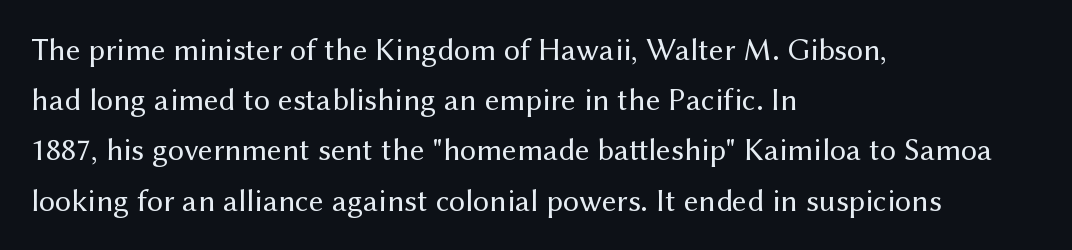
{"serif": "no", "italic": "no", "bold": "no", "weight": "regular", "width": "normal", "stroke_contrast": "medium", "x_height": "medium", "monospaced": "no", "underline": "no", "align": "left", "line_spacing": "normal", "line_spacing_ratio": 1.57, "letter_spacing": "normal", "letter_spacing_em": 0.0, "glyph_px": 32}
